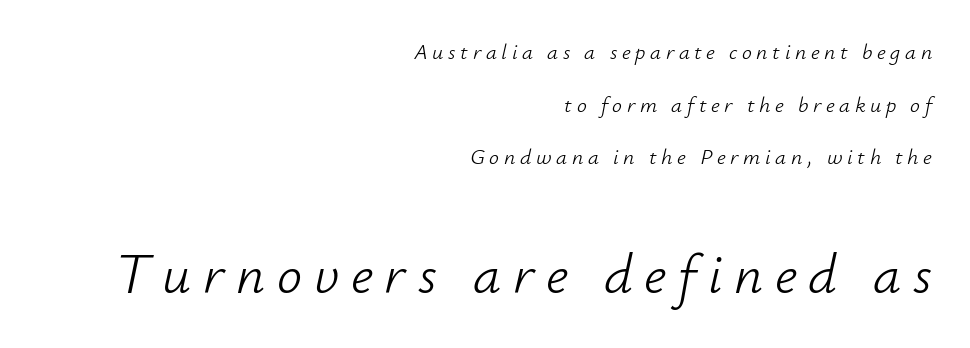
{"italic": "yes", "lean": "right", "slant_degrees": 12, "bold": "no", "weight": "light", "width": "normal", "stroke_contrast": "low", "x_height": "small", "monospaced": "no", "underline": "no", "align": "right", "line_spacing": "loose", "line_spacing_ratio": 2.39, "letter_spacing": "wide", "letter_spacing_em": 0.21, "larger_block": "second", "size_ratio": 2.55, "glyph_px": 56}
